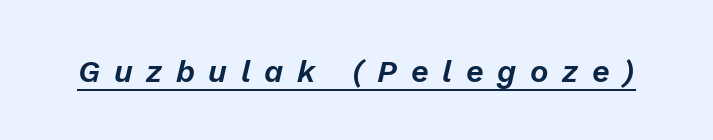
Q: Is the text italic (slanted)? A: Yes, it leans right by about 13 degrees.
Q: Is the text underlined? A: Yes.
Q: Is the spacing between letters normal or unusually wide? A: Unusually wide.
Q: Width (condensed, normal, or wide)? A: Normal.
Q: Stroke contrast? A: Low.
Q: x-height? A: Medium.
Q: Monospaced? A: No.
